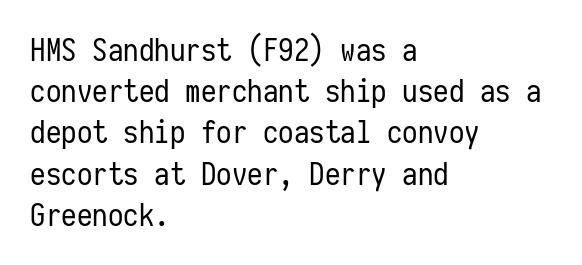
The image shows 31 px regular-weight, condensed sans-serif type, upright, monospaced; set left-aligned, normal line spacing (1.33x), normal letter spacing, not underlined; low stroke contrast and a medium x-height.
